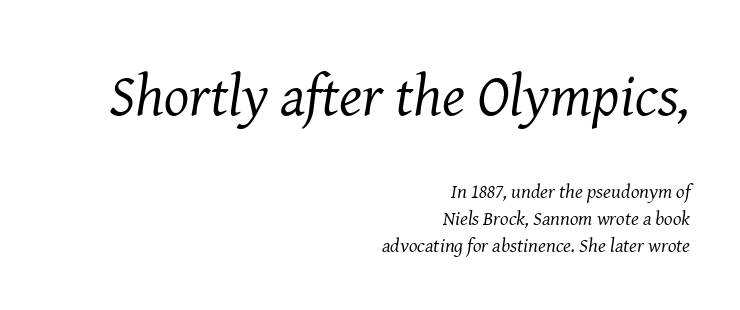
The characters display serif detailing at their extremities. The designer gave the opening block more size than the closing block. The passage is arranged like a letterhead date or caption credit — flush right. Notice how the stems are inclined rather than vertical — that's the hallmark of italics.
